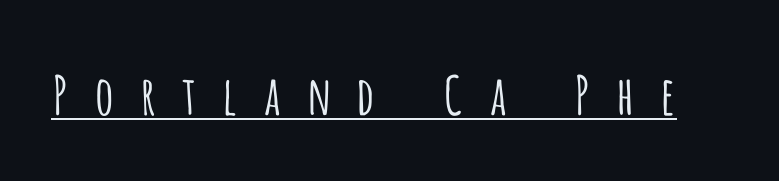
In terms of letterform style, serifs are entirely absent. Inter-character spacing is expanded well beyond the font's built-in metrics. No chunkiness to these letters — they're not bold. The type sits square on the baseline with zero lean. A rule runs beneath these lines of type. Varying glyph widths throughout — classic text-font behaviour.
